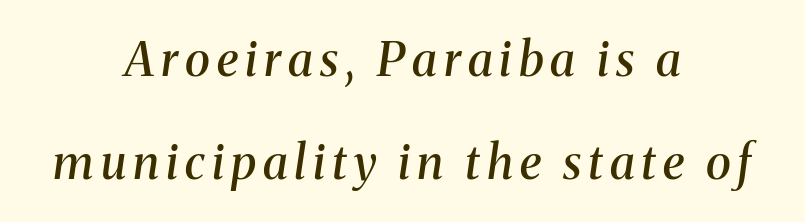
The font is running at a semibold setting, under full bold. Is this a sans? No — the strokes have serifs. Underline: absent. The axis of the letterforms is tilted away from vertical.
